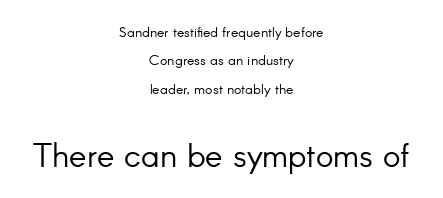
{"serif": "no", "italic": "no", "bold": "no", "weight": "light", "width": "normal", "stroke_contrast": "low", "x_height": "small", "monospaced": "no", "underline": "no", "align": "center", "line_spacing": "loose", "line_spacing_ratio": 2.02, "letter_spacing": "normal", "letter_spacing_em": 0.0, "larger_block": "second", "size_ratio": 2.36, "glyph_px": 33}
